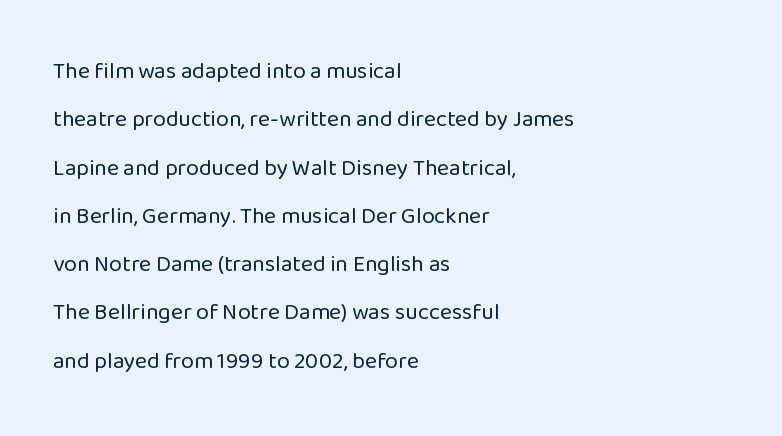
Q: Is the text bold? A: No.
Q: Is the text italic (slanted)? A: No, it is upright.
Q: Is the text underlined? A: No.
Q: How is the paragraph aligned? A: Left-aligned.
Q: Is the spacing between letters normal or unusually wide? A: Normal.
Q: Is the spacing between lines tight, normal or loose? A: Loose.
